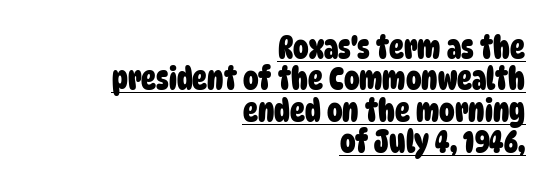
Underline: present. Emphasis by weight is at full strength: bold. The typeface chosen for these lines omits serifs. Tracking value appears to be zero — textbook default spacing. The designer dialed line spacing down below the default.
